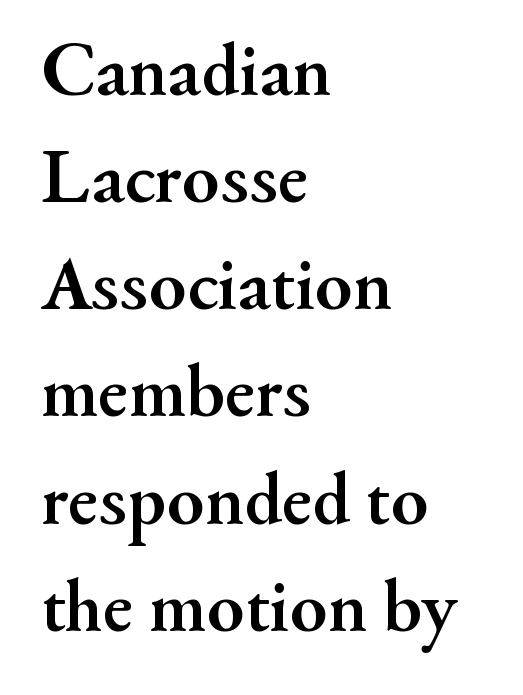
What stands out about the letter spacing? Nothing — it is the standard amount. In terms of letterform style, serifs are clearly present. Baseline-to-baseline distance is the conventional proportion of letter height. Weight check: bold — yes, fully.
